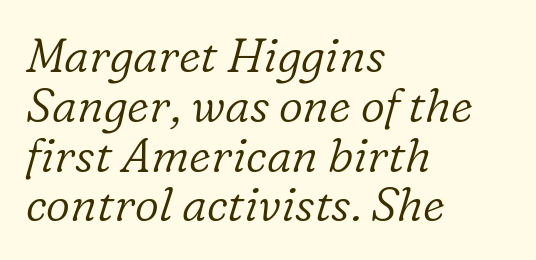
{"serif": "yes", "italic": "yes", "lean": "right", "slant_degrees": 16, "bold": "no", "weight": "light", "width": "normal", "stroke_contrast": "low", "x_height": "medium", "monospaced": "no", "underline": "no", "align": "left", "line_spacing": "tight", "line_spacing_ratio": 1.06, "letter_spacing": "normal", "letter_spacing_em": 0.0, "glyph_px": 47}
